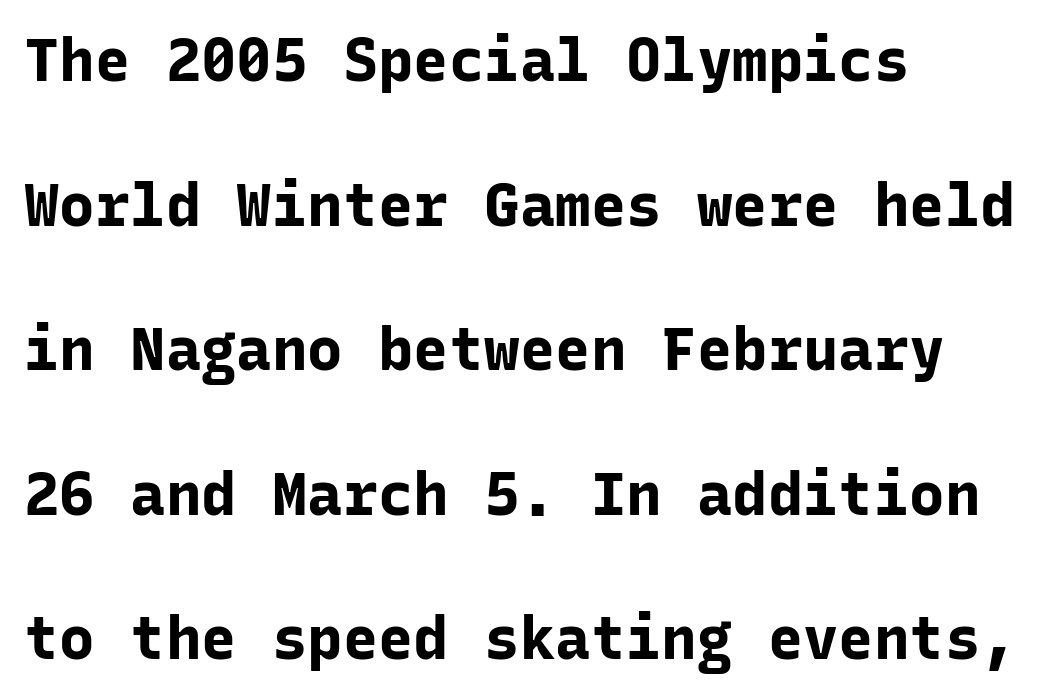
{"serif": "no", "italic": "no", "bold": "yes", "weight": "bold", "width": "normal", "stroke_contrast": "low", "x_height": "medium", "monospaced": "yes", "underline": "no", "align": "left", "line_spacing": "loose", "line_spacing_ratio": 2.45, "letter_spacing": "normal", "letter_spacing_em": 0.0, "glyph_px": 59}
